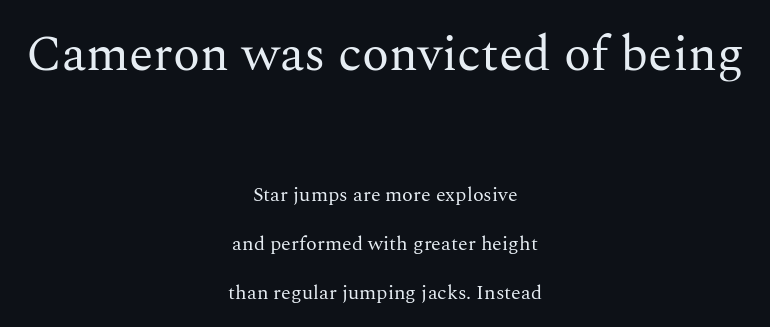
Q: Is the text bold? A: No.
Q: Is the text italic (slanted)? A: No, it is upright.
Q: Is the typeface a serif or a sans-serif typeface? A: Serif.
Q: Is the text underlined? A: No.
Q: How is the paragraph aligned? A: Centered.
Q: Is the spacing between letters normal or unusually wide? A: Normal.
Q: Is the spacing between lines tight, normal or loose? A: Loose.
Q: Which block of text is set in a larger size, the first (top) or the second (bottom)? A: The first (top) one.
Q: Width (condensed, normal, or wide)? A: Normal.
Q: Stroke contrast? A: Medium.
Q: x-height? A: Medium.
Q: Monospaced? A: No.
